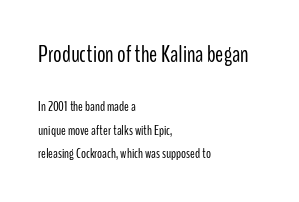
Q: Is the text bold? A: No.
Q: Is the text italic (slanted)? A: No, it is upright.
Q: Is the text underlined? A: No.
Q: How is the paragraph aligned? A: Left-aligned.
Q: Is the spacing between letters normal or unusually wide? A: Normal.
Q: Is the spacing between lines tight, normal or loose? A: Normal.
Q: Which block of text is set in a larger size, the first (top) or the second (bottom)? A: The first (top) one.
